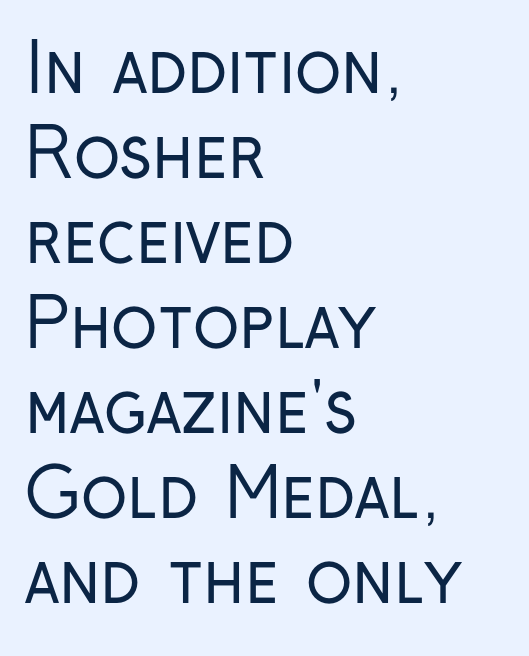
The image shows 68 px regular-weight, condensed sans-serif type, upright; set left-aligned, normal line spacing (1.25x), normal letter spacing, not underlined; low stroke contrast and a medium x-height.
